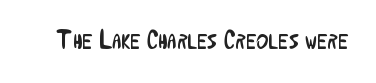
Q: Is the text bold? A: No.
Q: Is the text italic (slanted)? A: No, it is upright.
Q: Is the text underlined? A: No.
Q: Is the spacing between letters normal or unusually wide? A: Normal.
